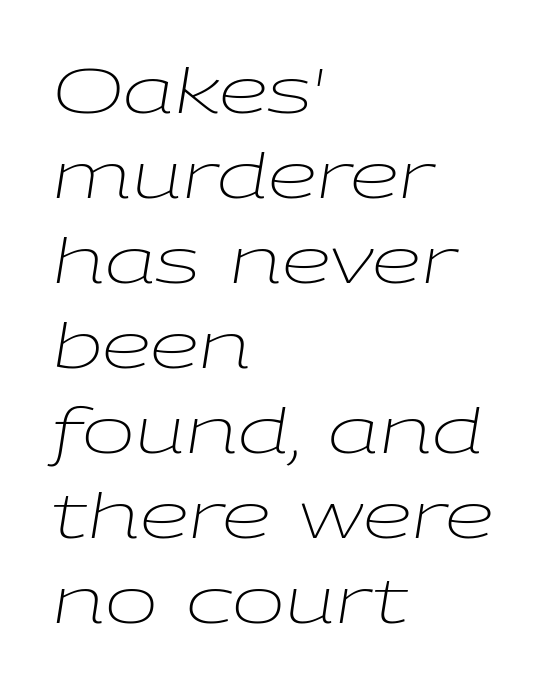
Q: Is the text bold? A: No.
Q: Is the text italic (slanted)? A: Yes, it leans right by about 9 degrees.
Q: Is the text underlined? A: No.
Q: How is the paragraph aligned? A: Left-aligned.
Q: Is the spacing between letters normal or unusually wide? A: Normal.
Q: Is the spacing between lines tight, normal or loose? A: Normal.
Q: Width (condensed, normal, or wide)? A: Wide.
Q: Stroke contrast? A: Low.
Q: x-height? A: Medium.
Q: Monospaced? A: No.
